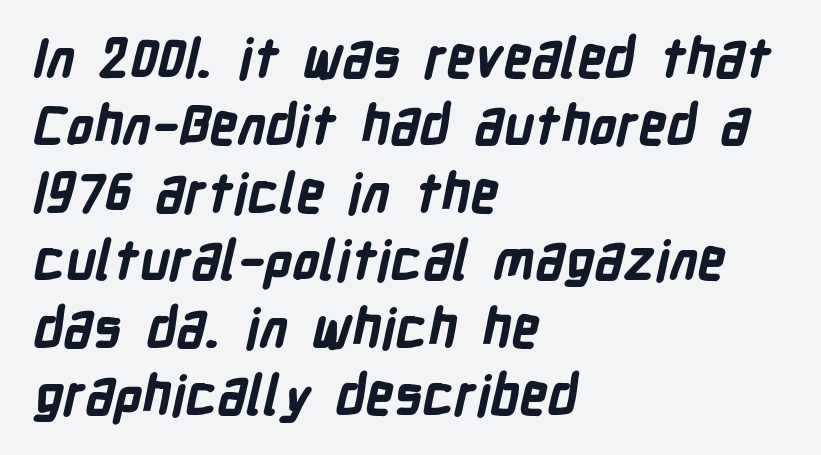
{"serif": "no", "bold": "yes", "weight": "bold", "width": "condensed", "stroke_contrast": "low", "x_height": "medium", "monospaced": "no", "underline": "no", "align": "left", "line_spacing": "normal", "line_spacing_ratio": 1.25, "letter_spacing": "normal", "letter_spacing_em": 0.0, "glyph_px": 54}
